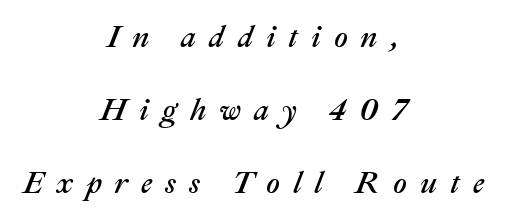
{"italic": "yes", "lean": "right", "slant_degrees": 22, "width": "normal", "stroke_contrast": "medium", "x_height": "medium", "monospaced": "no", "underline": "no", "align": "center", "line_spacing": "loose", "line_spacing_ratio": 2.43, "letter_spacing": "wide", "letter_spacing_em": 0.43, "glyph_px": 30}
